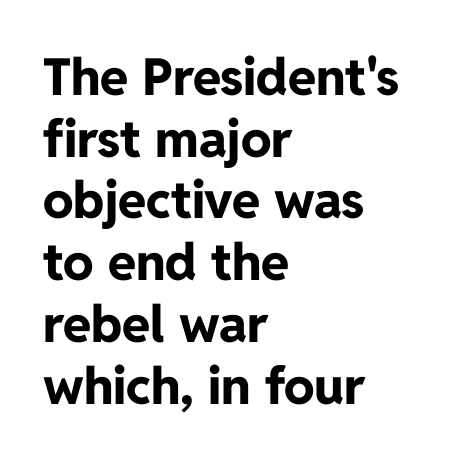
The image shows 51 px bold sans-serif type, upright; set left-aligned, line spacing 1.21x, normal letter spacing, not underlined; low stroke contrast and a medium x-height.
